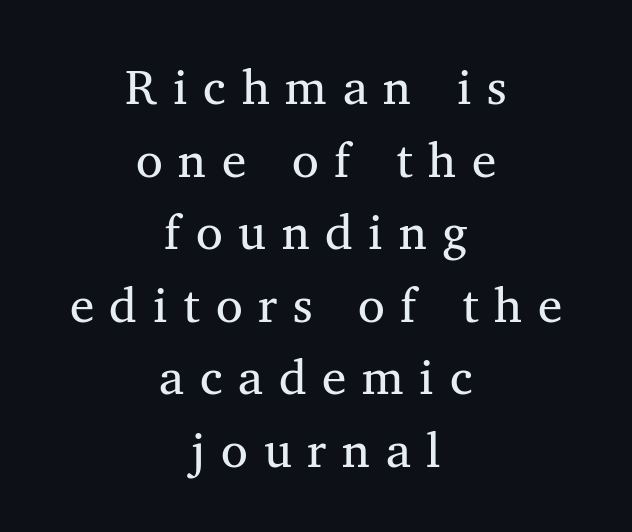
The image shows 49 px regular-weight serif type, upright; set centered, normal line spacing (1.48x), unusually wide letter spacing (+0.32 em), not underlined; medium stroke contrast and a medium x-height.
